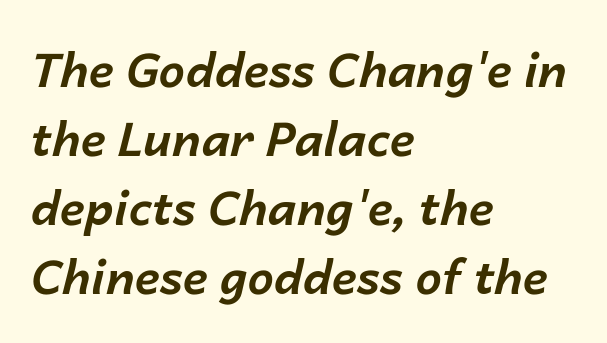
{"italic": "yes", "lean": "right", "slant_degrees": 14, "bold": "yes", "weight": "bold", "width": "normal", "stroke_contrast": "low", "x_height": "medium", "monospaced": "no", "underline": "no", "align": "left", "line_spacing": "normal", "line_spacing_ratio": 1.47, "letter_spacing": "normal", "letter_spacing_em": 0.0, "glyph_px": 47}
